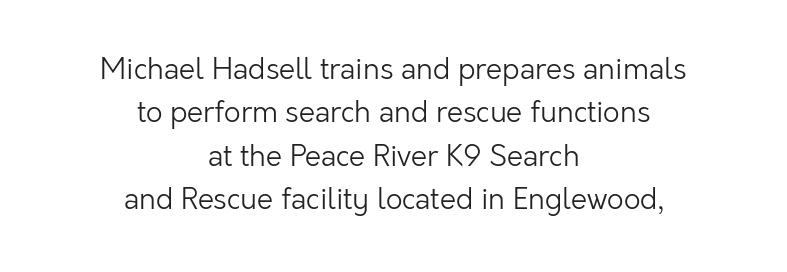
{"serif": "no", "italic": "no", "bold": "no", "weight": "light", "width": "normal", "stroke_contrast": "low", "x_height": "medium", "monospaced": "no", "underline": "no", "align": "center", "line_spacing": "normal", "line_spacing_ratio": 1.5, "letter_spacing": "normal", "letter_spacing_em": 0.0, "glyph_px": 29}
